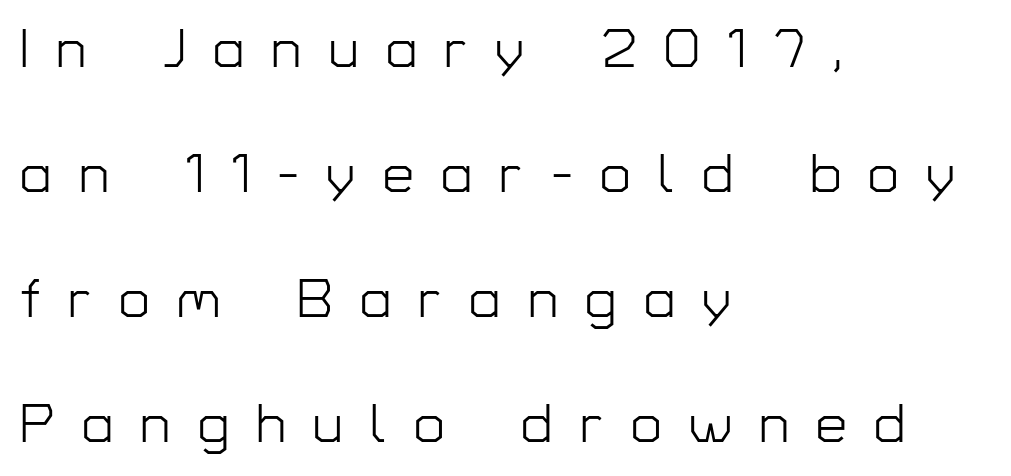
{"serif": "no", "italic": "no", "bold": "no", "weight": "light", "width": "normal", "stroke_contrast": "low", "x_height": "medium", "monospaced": "no", "underline": "no", "align": "left", "line_spacing": "loose", "line_spacing_ratio": 2.27, "letter_spacing": "wide", "letter_spacing_em": 0.5, "glyph_px": 55}
